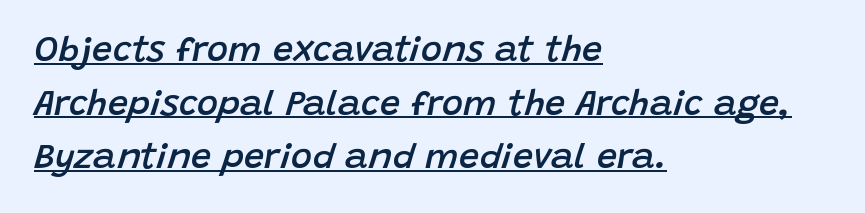
{"italic": "yes", "lean": "right", "slant_degrees": 15, "bold": "semi", "weight": "semibold", "width": "normal", "stroke_contrast": "low", "x_height": "large", "monospaced": "no", "underline": "yes", "align": "left", "line_spacing": "normal", "line_spacing_ratio": 1.49, "letter_spacing": "normal", "letter_spacing_em": 0.0, "glyph_px": 36}
